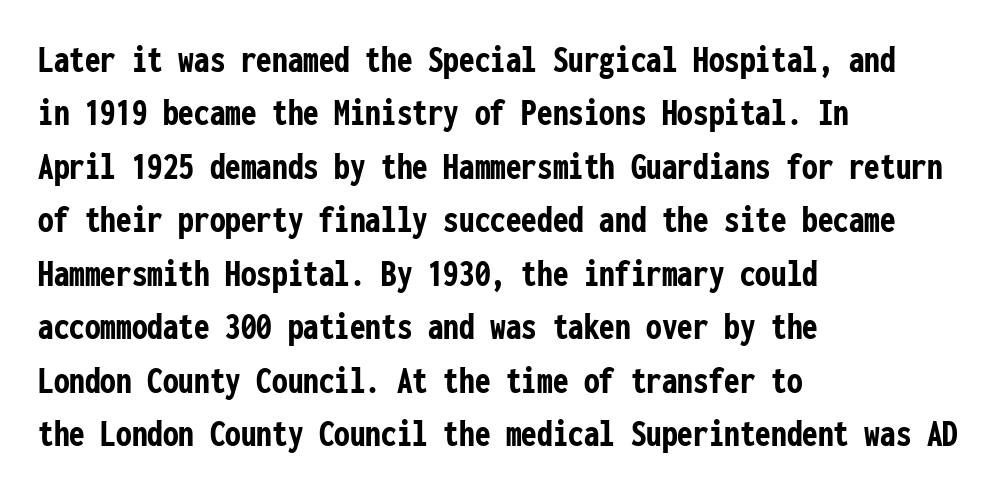
No feet cap the strokes, marking this as sans-serif type. The letters sit at their default tracking, neither squeezed nor spread. Reading down the block, your eye returns to a fixed left position each line. Normally led — the rows are evenly, conventionally spaced.
